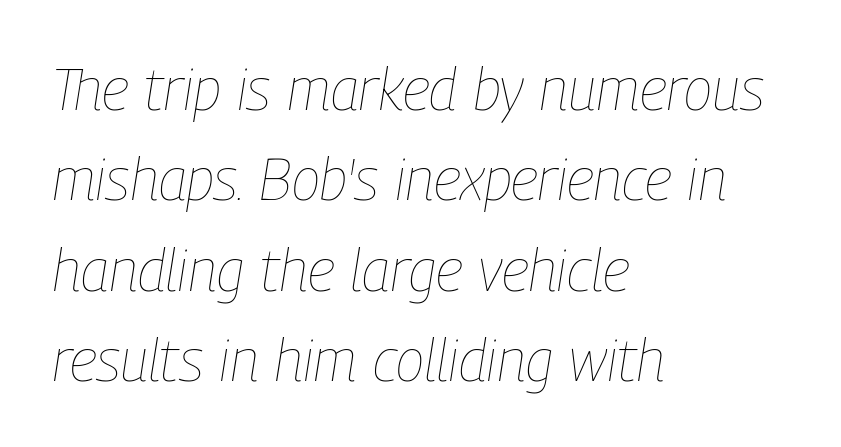
Nothing unusual about the tracking: characters are spaced as the font intends. Yep, that's italic — everything's leaning. Decoration check: the copy has no underline. Stems and bowls with no extra thickness — not bold. In CSS terms this would be text-align: left.
